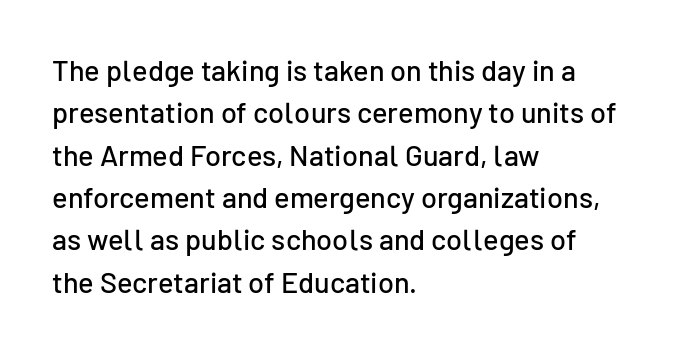
The foot of each line stays bare and open. Serif or sans? Sans — the stroke terminals are bare. This sample has the flowing, uneven cadence of proportional lettering. In CSS terms this would be text-align: left.
